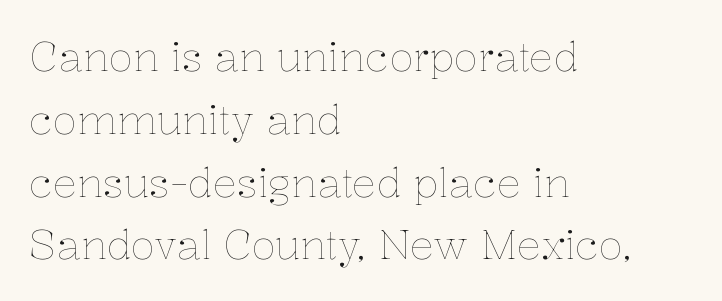
{"italic": "no", "bold": "no", "weight": "thin", "width": "normal", "stroke_contrast": "low", "x_height": "medium", "monospaced": "no", "underline": "no", "align": "left", "line_spacing": "normal", "line_spacing_ratio": 1.57, "letter_spacing": "normal", "letter_spacing_em": 0.0, "glyph_px": 40}
